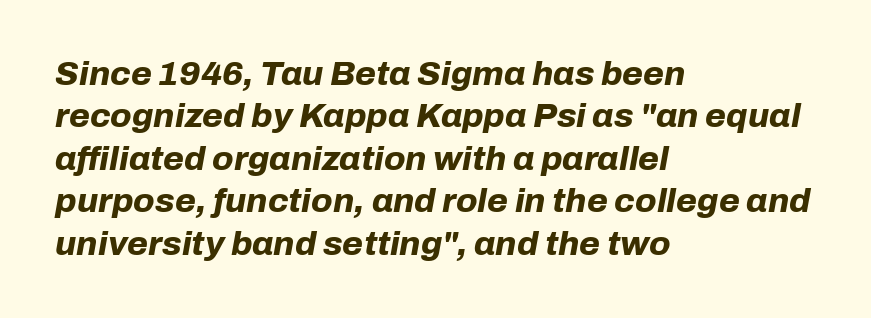
The image shows 34 px bold type, italic (leaning right); set left-aligned, normal line spacing (1.25x), normal letter spacing, not underlined; low stroke contrast and a medium x-height.
